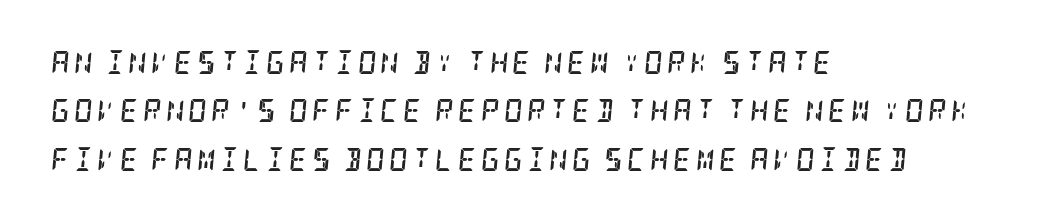
The image shows 23 px bold type, italic (leaning right); set left-aligned, loose line spacing (2.1x), not underlined.
